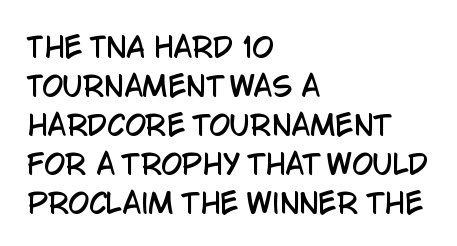
The image shows 27 px text type, upright; set left-aligned, normal line spacing (1.44x), normal letter spacing, not underlined.
